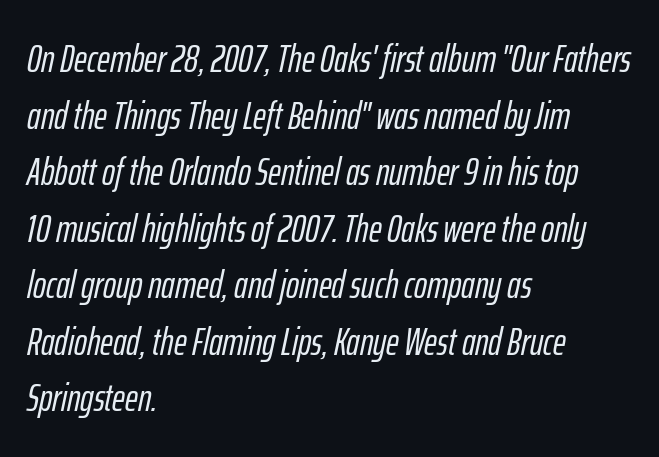
The image shows 39 px condensed type, italic (leaning right); set left-aligned, normal line spacing (1.45x), normal letter spacing, not underlined; low stroke contrast and a medium x-height.
